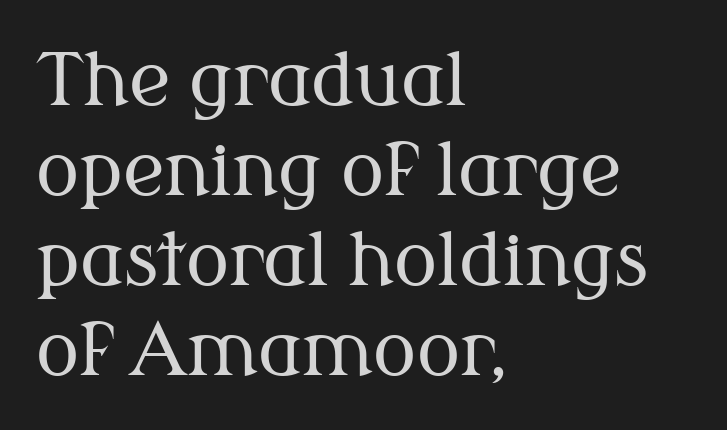
{"serif": "yes", "italic": "no", "bold": "no", "weight": "regular", "width": "normal", "stroke_contrast": "medium", "x_height": "medium", "monospaced": "no", "underline": "no", "align": "left", "line_spacing": "normal", "line_spacing_ratio": 1.25, "letter_spacing": "normal", "letter_spacing_em": 0.0, "glyph_px": 72}
